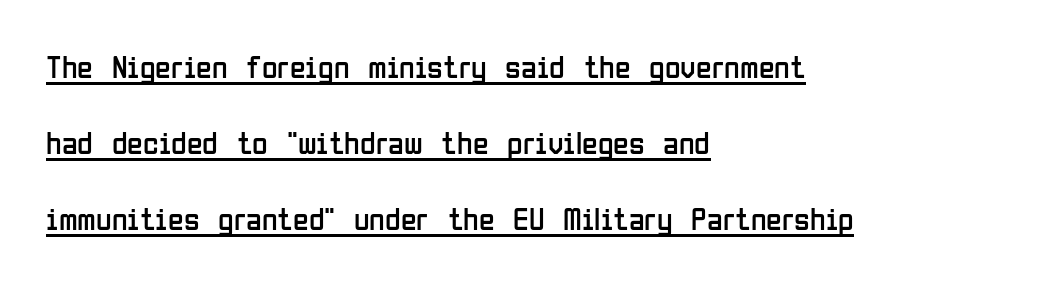
The image shows 32 px regular-weight, condensed sans-serif type, upright; set left-aligned, loose line spacing (2.38x), normal letter spacing, underlined; low stroke contrast and a medium x-height.
